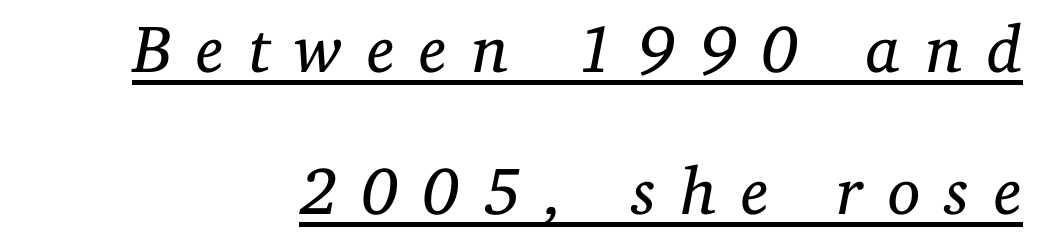
The image shows 67 px regular-weight serif type, italic (leaning right); set right-aligned, loose line spacing (2.12x), unusually wide letter spacing (+0.36 em), underlined; low stroke contrast and a medium x-height.
